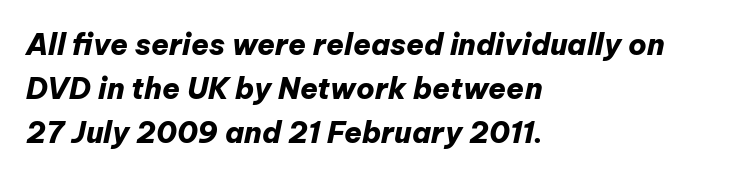
As a designer I'd log this as weight 700, bold. A clean baseline with only descenders dipping below it. Is the letter spacing exaggerated? No — it looks like the ordinary default. This is oblique type, the kind used for emphasis or titles. These lines sit exactly where default settings would place them. The rendering uses natural spacing where letterforms have individual widths.
